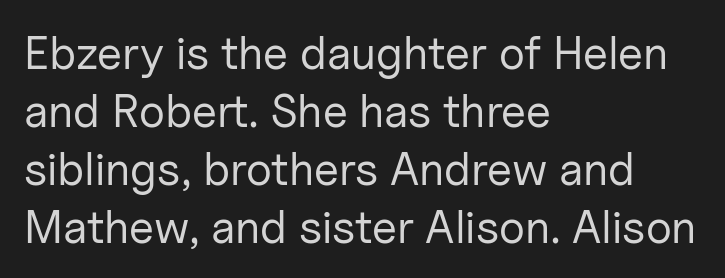
This sample uses plain, unmodified letter spacing. The lines are quadded left. Whoever set this chose a conventional vertical rhythm. No feet cap the strokes, marking this as sans-serif type. Here the designer chose a conventional face with non-uniform glyph widths. A roman cut, with each character standing at attention.
